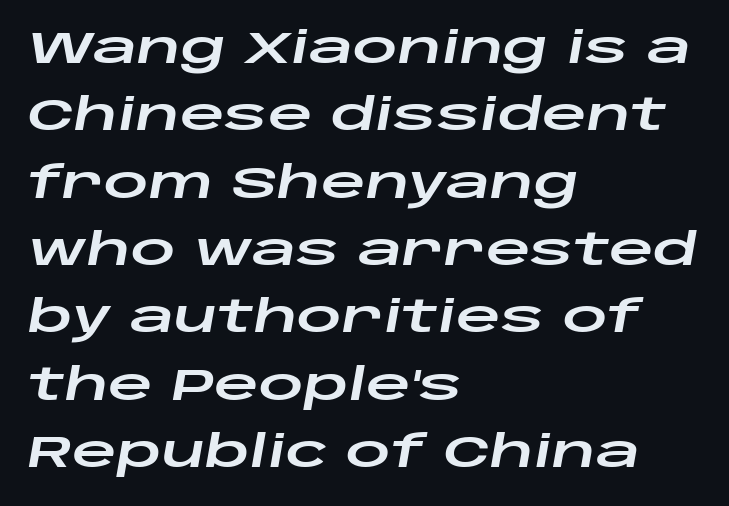
The image shows 44 px wide type, italic (leaning right); set left-aligned, normal line spacing (1.53x), normal letter spacing, not underlined; low stroke contrast and a large x-height.
